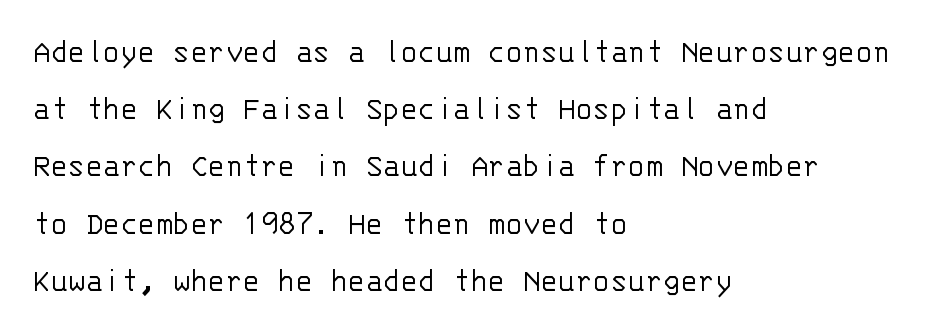
Q: Is the text bold? A: No.
Q: Is the text italic (slanted)? A: No, it is upright.
Q: Is the typeface a serif or a sans-serif typeface? A: Sans-serif.
Q: Is the text underlined? A: No.
Q: How is the paragraph aligned? A: Left-aligned.
Q: Is the spacing between letters normal or unusually wide? A: Normal.
Q: Is the spacing between lines tight, normal or loose? A: Normal.
Q: Width (condensed, normal, or wide)? A: Normal.
Q: Stroke contrast? A: Low.
Q: x-height? A: Large.
Q: Monospaced? A: Yes.
